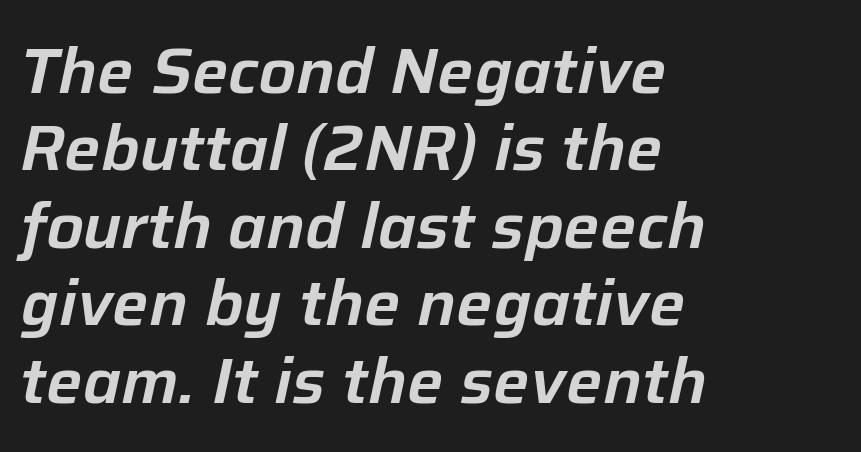
Q: Is the text italic (slanted)? A: Yes, it leans right by about 12 degrees.
Q: Is the text underlined? A: No.
Q: How is the paragraph aligned? A: Left-aligned.
Q: Is the spacing between letters normal or unusually wide? A: Normal.
Q: Width (condensed, normal, or wide)? A: Normal.
Q: Stroke contrast? A: Low.
Q: x-height? A: Medium.
Q: Monospaced? A: No.
